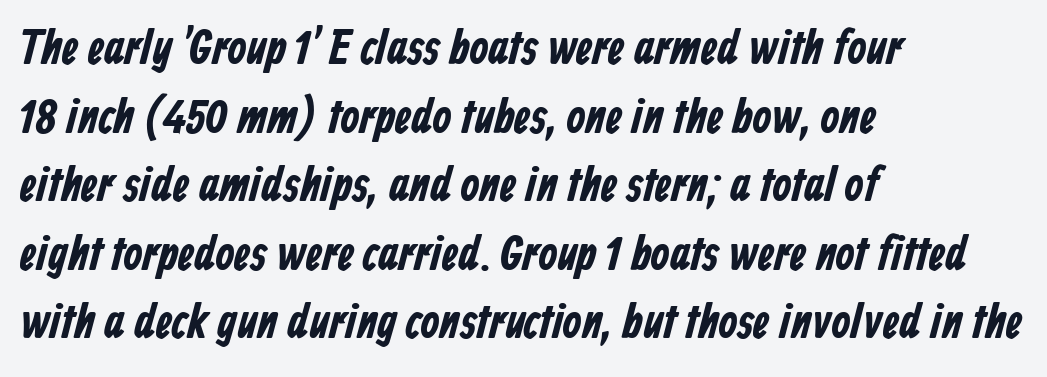
The image shows 49 px bold, condensed sans-serif type; set left-aligned, normal line spacing (1.4x), normal letter spacing, not underlined; low stroke contrast and a medium x-height.
